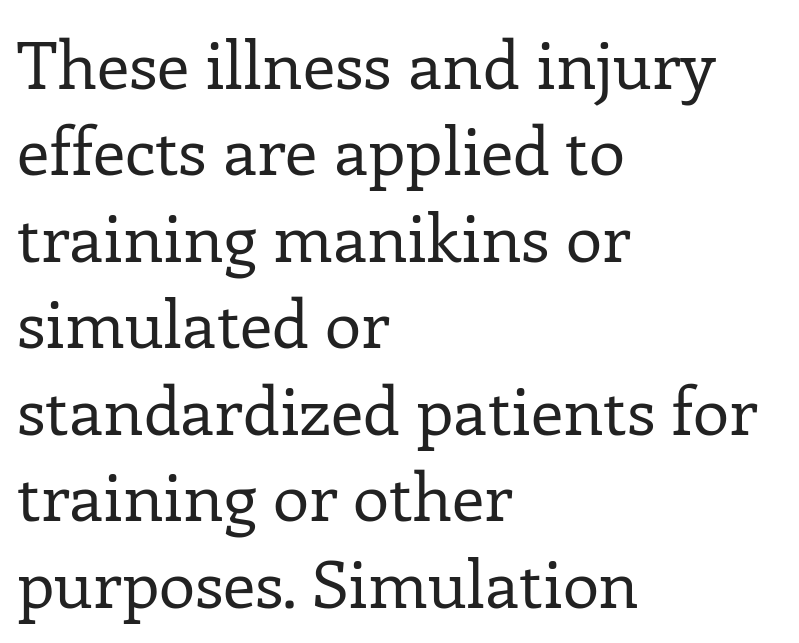
Q: Is the text bold? A: No.
Q: Is the text italic (slanted)? A: No, it is upright.
Q: Is the typeface a serif or a sans-serif typeface? A: Serif.
Q: Is the text underlined? A: No.
Q: How is the paragraph aligned? A: Left-aligned.
Q: Is the spacing between letters normal or unusually wide? A: Normal.
Q: Is the spacing between lines tight, normal or loose? A: Normal.
Q: Width (condensed, normal, or wide)? A: Normal.
Q: Stroke contrast? A: Low.
Q: x-height? A: Medium.
Q: Monospaced? A: No.
